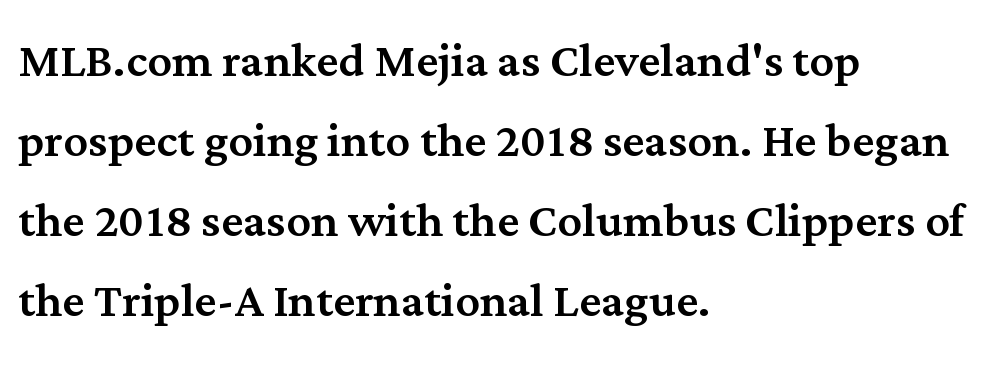
Q: Is the text italic (slanted)? A: No, it is upright.
Q: Is the typeface a serif or a sans-serif typeface? A: Serif.
Q: Is the text underlined? A: No.
Q: How is the paragraph aligned? A: Left-aligned.
Q: Is the spacing between letters normal or unusually wide? A: Normal.
Q: Is the spacing between lines tight, normal or loose? A: Normal.
Q: Width (condensed, normal, or wide)? A: Normal.
Q: Stroke contrast? A: Medium.
Q: x-height? A: Medium.
Q: Monospaced? A: No.
